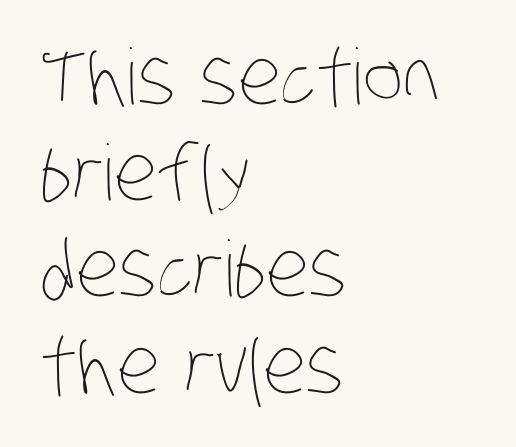
The image shows 77 px thin, condensed type; set left-aligned, normal line spacing (1.25x), normal letter spacing, not underlined; low stroke contrast and a large x-height.
